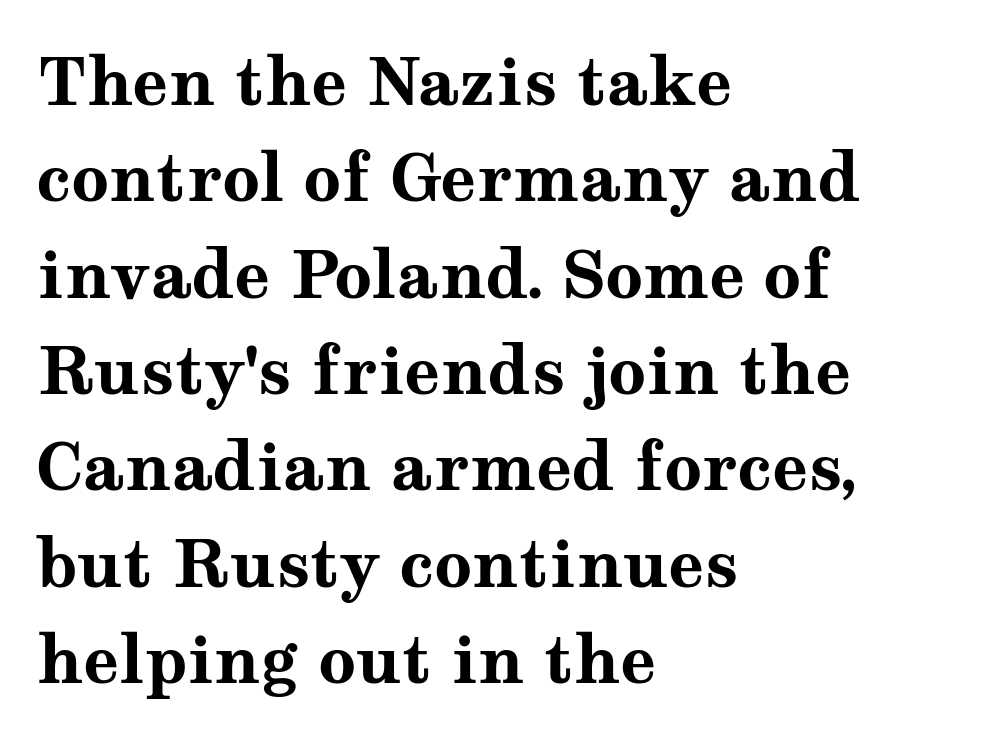
The image shows 66 px bold, wide serif type, upright; set left-aligned, normal line spacing (1.46x), normal letter spacing, not underlined; medium stroke contrast and a medium x-height.
